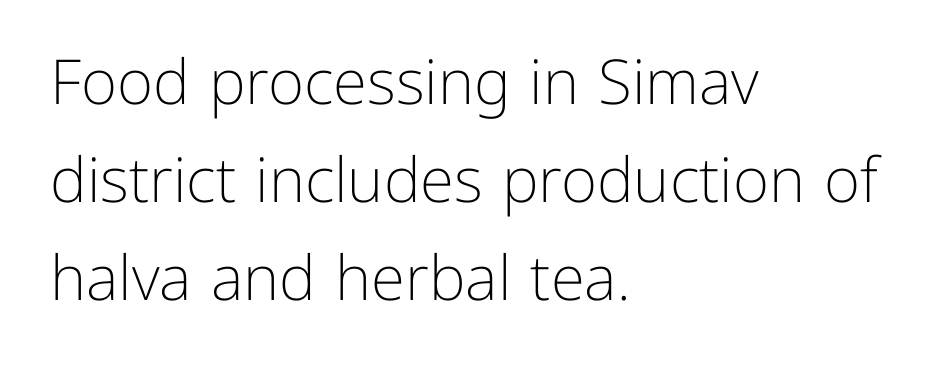
The type is set solid horizontally, with unmodified tracking. These lines sit exactly where default settings would place them. The space directly below the letters is spotless. A roman cut, with each character standing at attention. Weight: not bold — regular or lighter. Spacing verdict: proportional, widths tailored to each character.
